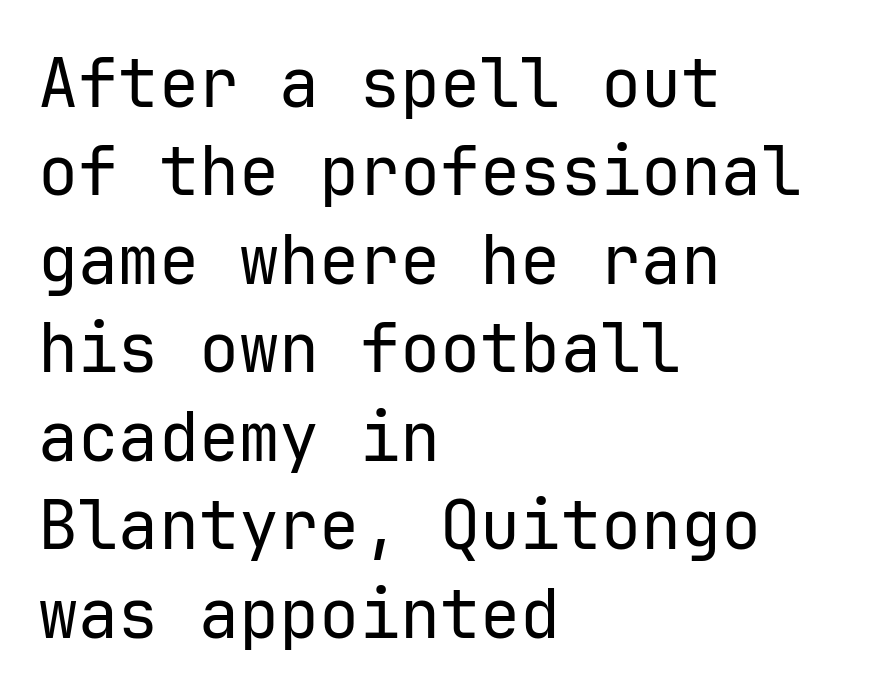
The axis of the letterforms is exactly vertical. Look at the tracking — it's just the regular setting, nothing added. The vertical gap from one line to the next is medium. Descenders hang freely into open space. The rag falls on the right side of this text block. Observe the absence of serifs on each vertical stroke in this sample.
